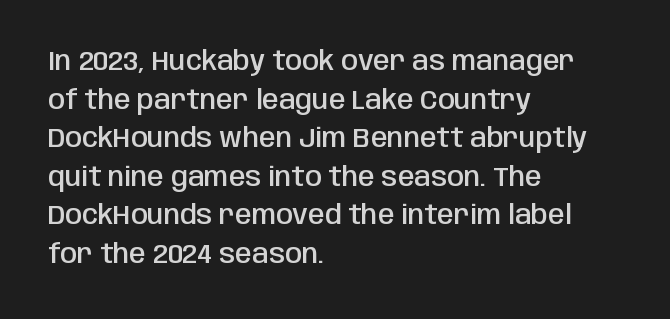
The image shows 27 px text type, upright; set left-aligned, normal line spacing (1.43x), normal letter spacing, not underlined.
